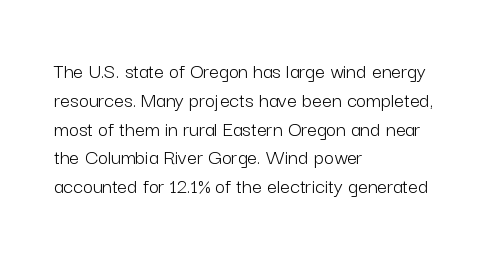
The image shows 22 px text type, upright; set left-aligned, normal line spacing (1.31x), normal letter spacing, not underlined.
